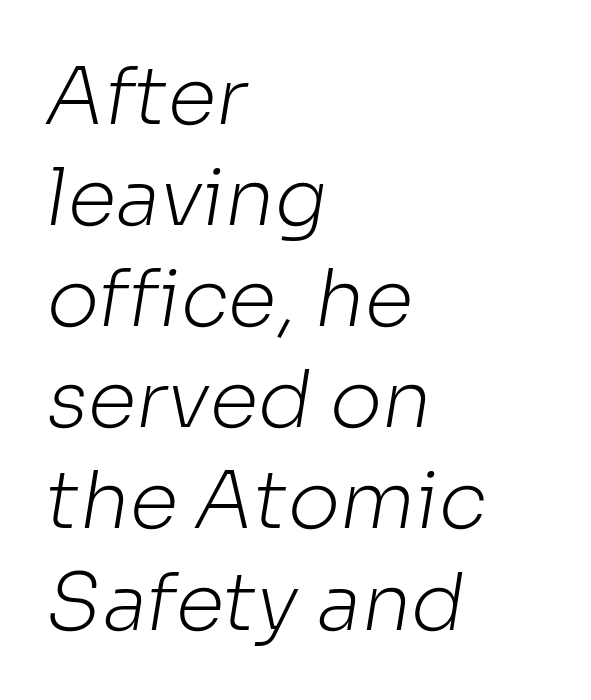
The image shows 79 px light sans-serif type; set left-aligned, normal line spacing (1.28x), normal letter spacing, not underlined; low stroke contrast and a medium x-height.
